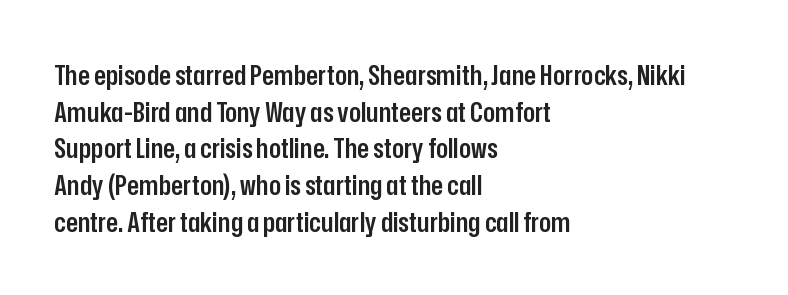
{"serif": "no", "italic": "no", "bold": "semi", "weight": "semibold", "width": "condensed", "stroke_contrast": "low", "x_height": "medium", "monospaced": "no", "underline": "no", "align": "left", "line_spacing": "normal", "line_spacing_ratio": 1.31, "letter_spacing": "normal", "letter_spacing_em": 0.0, "glyph_px": 28}
